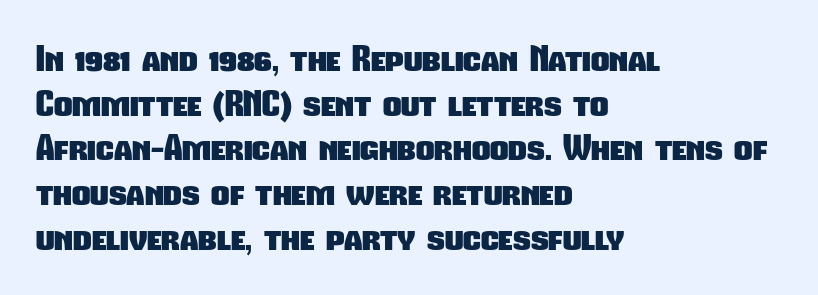
{"serif": "no", "bold": "yes", "weight": "heavy", "width": "condensed", "stroke_contrast": "low", "x_height": "medium", "monospaced": "no", "underline": "no", "align": "left", "line_spacing_ratio": 1.24, "letter_spacing": "normal", "letter_spacing_em": 0.0, "glyph_px": 36}
